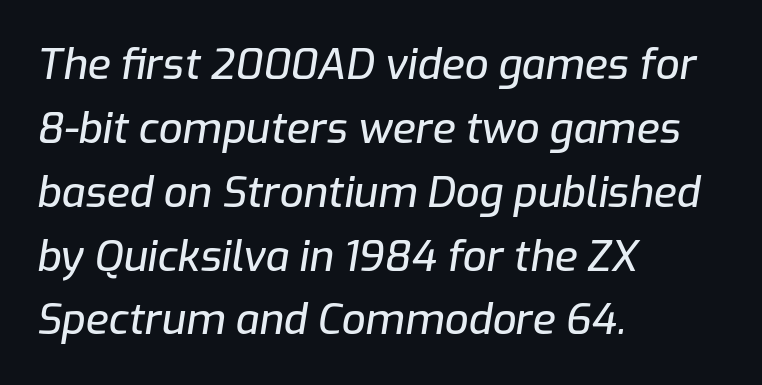
Q: Is the text italic (slanted)? A: Yes, it leans right by about 9 degrees.
Q: Is the text underlined? A: No.
Q: How is the paragraph aligned? A: Left-aligned.
Q: Is the spacing between letters normal or unusually wide? A: Normal.
Q: Is the spacing between lines tight, normal or loose? A: Normal.
Q: Width (condensed, normal, or wide)? A: Normal.
Q: Stroke contrast? A: Low.
Q: x-height? A: Medium.
Q: Monospaced? A: No.
